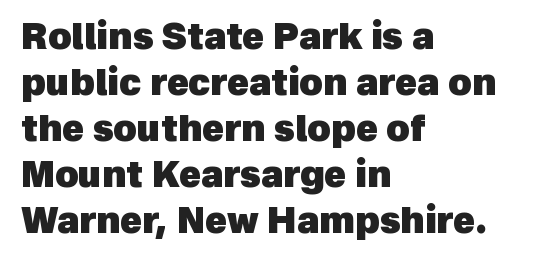
The image shows 36 px heavy sans-serif type; set left-aligned, normal line spacing (1.28x), normal letter spacing, not underlined; a medium x-height.
